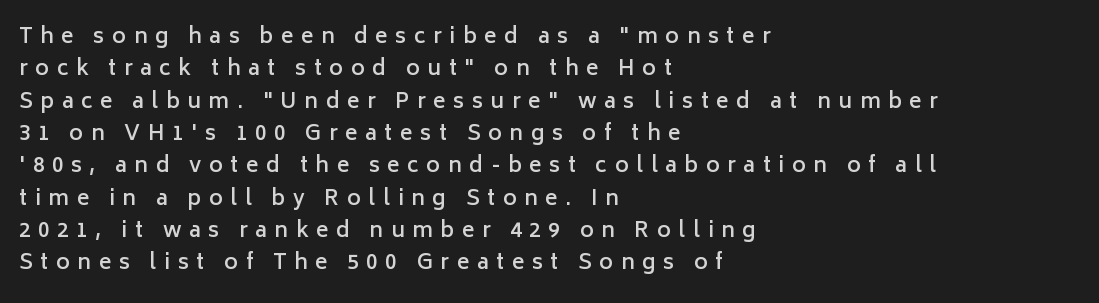
The image shows 21 px text type, upright; set left-aligned, normal line spacing (1.54x), unusually wide letter spacing (+0.36 em), not underlined.
